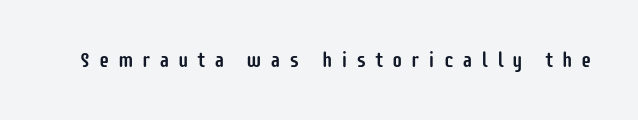
The image shows 21 px text type, upright; set unusually wide letter spacing (+0.4 em), not underlined.
